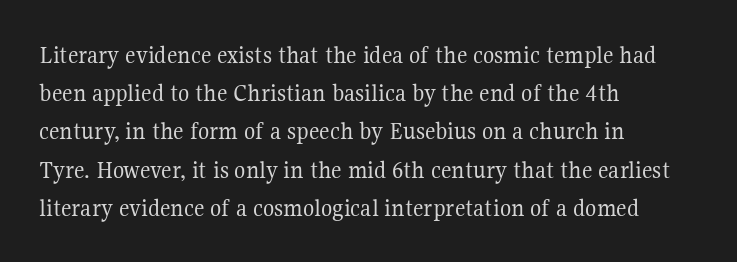
{"italic": "no", "bold": "no", "underline": "no", "align": "left", "line_spacing": "normal", "line_spacing_ratio": 1.47, "letter_spacing": "normal", "letter_spacing_em": 0.0, "glyph_px": 26}
